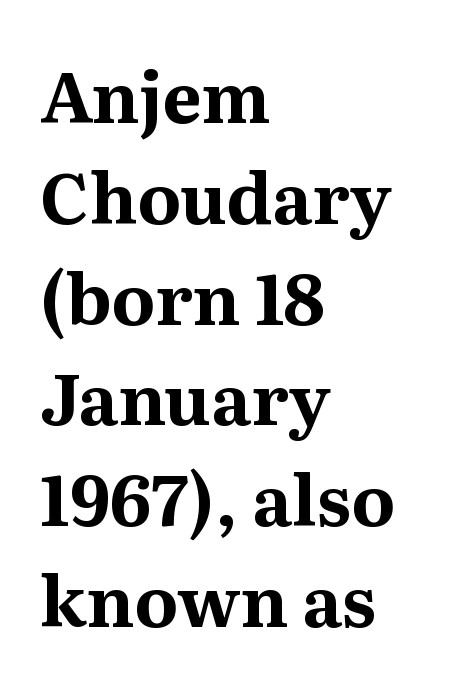
Q: Is the text bold? A: Yes.
Q: Is the text italic (slanted)? A: No, it is upright.
Q: Is the typeface a serif or a sans-serif typeface? A: Serif.
Q: Is the text underlined? A: No.
Q: How is the paragraph aligned? A: Left-aligned.
Q: Is the spacing between letters normal or unusually wide? A: Normal.
Q: Is the spacing between lines tight, normal or loose? A: Normal.
Q: Width (condensed, normal, or wide)? A: Normal.
Q: Stroke contrast? A: Medium.
Q: x-height? A: Medium.
Q: Monospaced? A: No.
